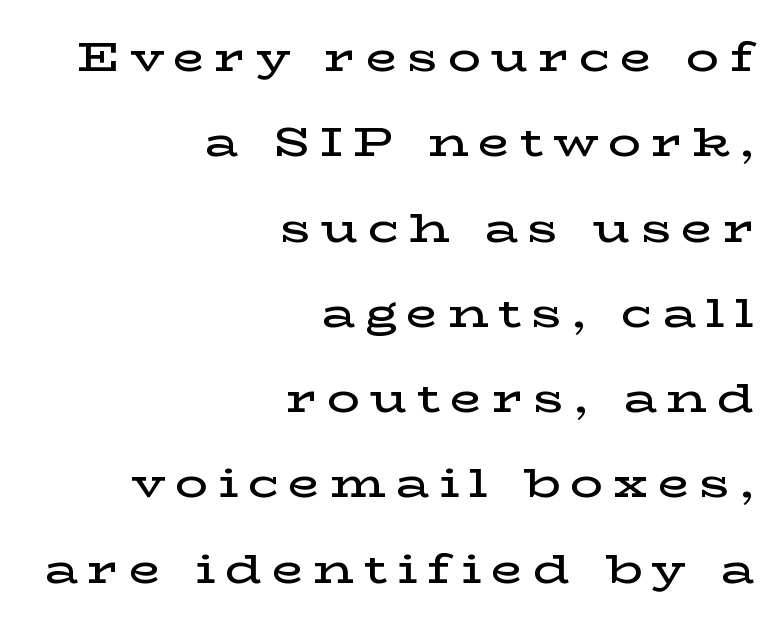
The lettering stays uniformly vertical, giving the passage a roman look. Each letter keeps its own natural width here, so spacing adapts to shape. The passage is arranged like a letterhead date or caption credit — flush right. The specimen omits any rule beneath the text block's lines.
